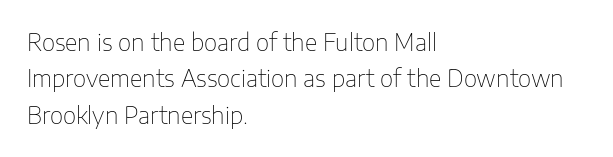
The image shows 23 px text type, upright; set left-aligned, normal line spacing (1.58x), normal letter spacing, not underlined.
